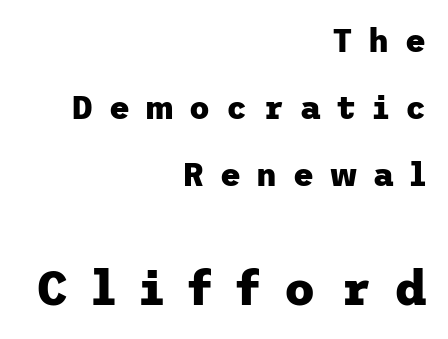
{"serif": "no", "italic": "no", "bold": "yes", "weight": "heavy", "width": "normal", "stroke_contrast": "low", "x_height": "medium", "underline": "no", "align": "right", "line_spacing": "loose", "line_spacing_ratio": 2.09, "letter_spacing": "wide", "letter_spacing_em": 0.5, "larger_block": "second", "size_ratio": 1.5, "glyph_px": 48}
